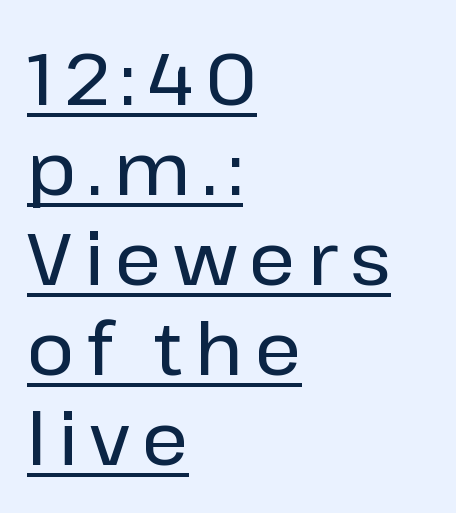
Notice how the passage keeps a crisp vertical edge on the left only. The lettering stays uniformly vertical, giving the passage a roman look. Nothing sits at the stroke ends, so this counts as sans-serif. Leading: standard.
